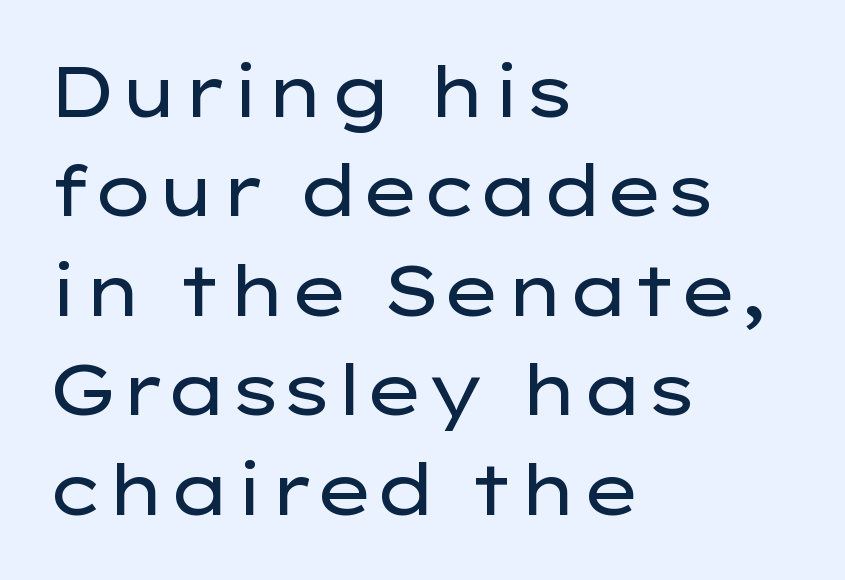
Q: Is the text bold? A: No.
Q: Is the text italic (slanted)? A: No, it is upright.
Q: Is the typeface a serif or a sans-serif typeface? A: Sans-serif.
Q: Is the text underlined? A: No.
Q: How is the paragraph aligned? A: Left-aligned.
Q: Is the spacing between letters normal or unusually wide? A: Normal.
Q: Is the spacing between lines tight, normal or loose? A: Normal.
Q: Width (condensed, normal, or wide)? A: Wide.
Q: Stroke contrast? A: Low.
Q: x-height? A: Medium.
Q: Monospaced? A: No.
